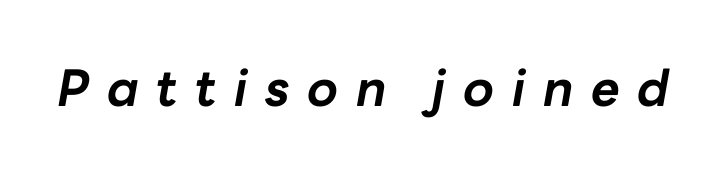
Varying glyph widths throughout — classic text-font behaviour. Every letter is thick-stroked: bold, no question. Descenders hang freely into open space. The whole block is typeset with a tilt. The letters are spread apart with noticeably loose tracking.
